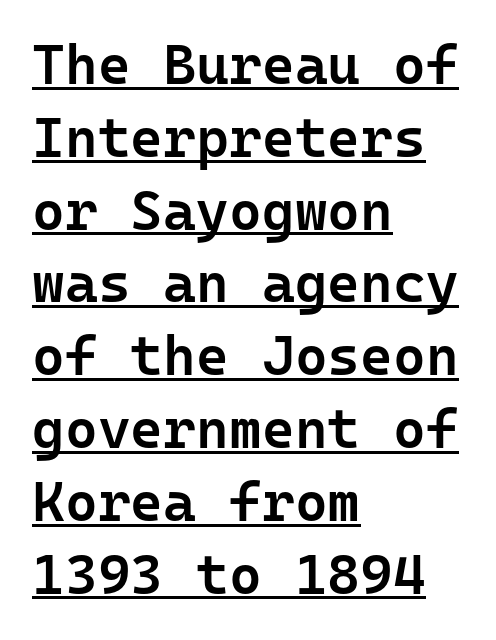
Q: Is the text bold? A: Semi-bold.
Q: Is the text italic (slanted)? A: No, it is upright.
Q: Is the typeface a serif or a sans-serif typeface? A: Sans-serif.
Q: Is the text underlined? A: Yes.
Q: How is the paragraph aligned? A: Left-aligned.
Q: Is the spacing between letters normal or unusually wide? A: Normal.
Q: Is the spacing between lines tight, normal or loose? A: Normal.
Q: Width (condensed, normal, or wide)? A: Normal.
Q: Stroke contrast? A: Low.
Q: x-height? A: Medium.
Q: Monospaced? A: Yes.
